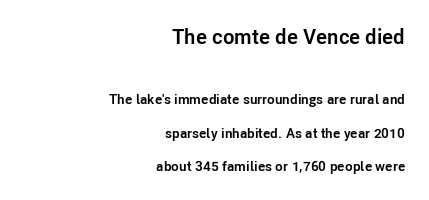
Posture: vertical. Glance below the letters and you will spot only blank space. Honestly, the rows look like they've been pulled way apart. The lines are quadded right.
